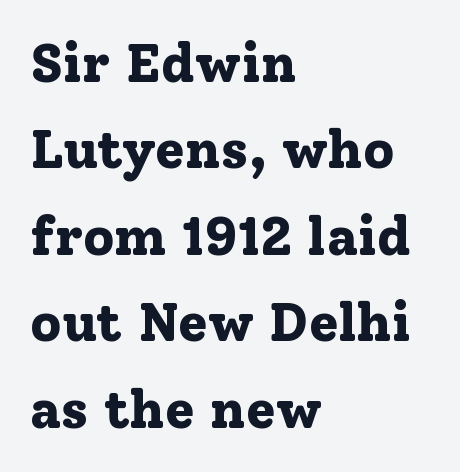
The image shows 54 px bold serif type, upright; set left-aligned, normal line spacing (1.6x), normal letter spacing, not underlined; low stroke contrast and a medium x-height.
